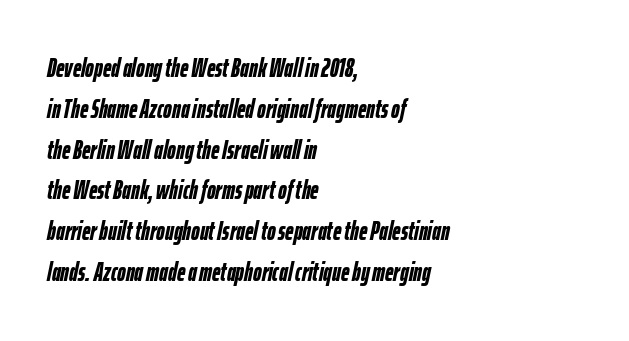
{"italic": "yes", "lean": "right", "slant_degrees": 12, "bold": "yes", "underline": "no", "align": "left", "line_spacing": "normal", "line_spacing_ratio": 1.57, "letter_spacing": "normal", "letter_spacing_em": 0.0, "glyph_px": 26}
